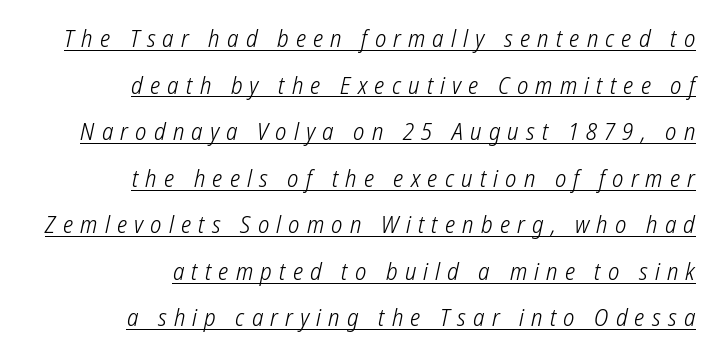
The image shows 24 px text type; set right-aligned, loose line spacing (1.94x), unusually wide letter spacing (+0.3 em), underlined.
